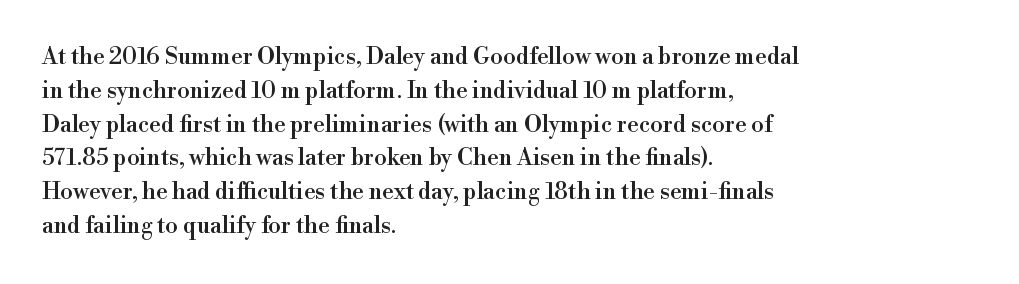
The image shows 23 px text type, upright; set left-aligned, normal line spacing (1.47x), normal letter spacing, not underlined.
